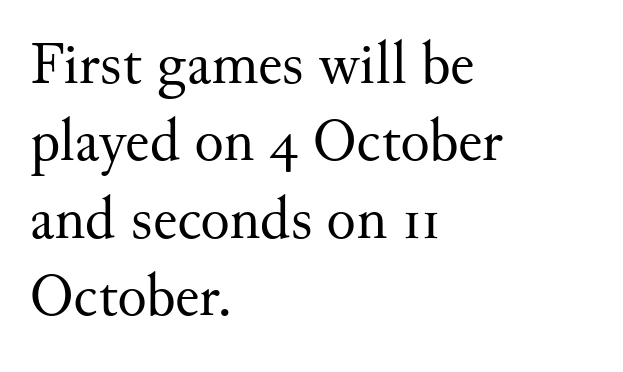
{"serif": "yes", "italic": "no", "bold": "no", "weight": "regular", "width": "normal", "stroke_contrast": "medium", "x_height": "small", "monospaced": "no", "underline": "no", "align": "left", "line_spacing": "normal", "line_spacing_ratio": 1.27, "letter_spacing": "normal", "letter_spacing_em": 0.0, "glyph_px": 61}
